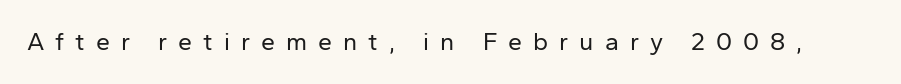
Q: Is the text bold? A: No.
Q: Is the text italic (slanted)? A: No, it is upright.
Q: Is the text underlined? A: No.
Q: Is the spacing between letters normal or unusually wide? A: Unusually wide.
